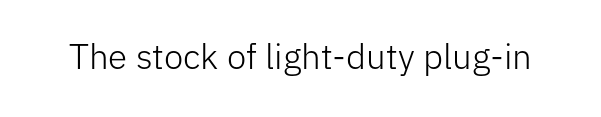
Q: Is the text bold? A: No.
Q: Is the text italic (slanted)? A: No, it is upright.
Q: Is the typeface a serif or a sans-serif typeface? A: Sans-serif.
Q: Is the text underlined? A: No.
Q: Is the spacing between letters normal or unusually wide? A: Normal.
Q: Width (condensed, normal, or wide)? A: Normal.
Q: Stroke contrast? A: Low.
Q: x-height? A: Medium.
Q: Monospaced? A: No.
